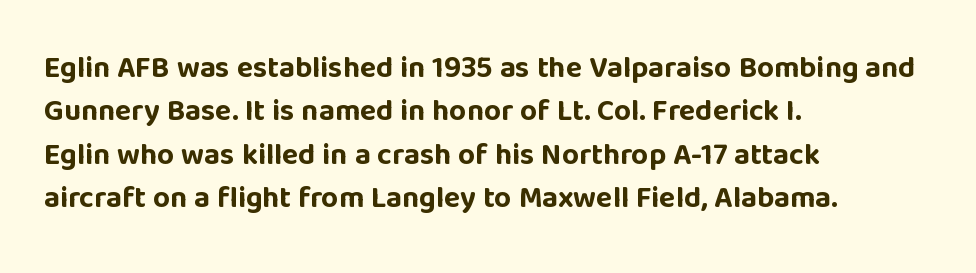
The image shows 30 px bold sans-serif type, upright; set left-aligned, normal line spacing (1.45x), normal letter spacing, not underlined; low stroke contrast and a large x-height.
